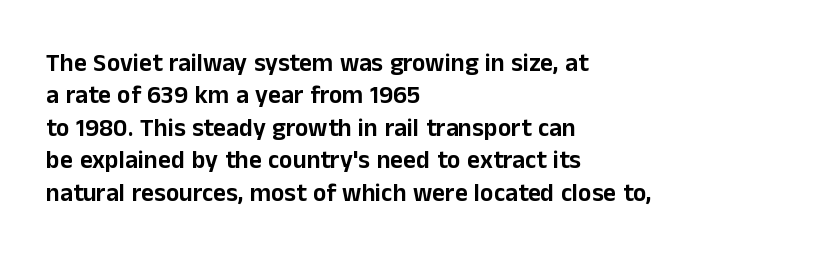
Q: Is the text italic (slanted)? A: No, it is upright.
Q: Is the text underlined? A: No.
Q: How is the paragraph aligned? A: Left-aligned.
Q: Is the spacing between letters normal or unusually wide? A: Normal.
Q: Is the spacing between lines tight, normal or loose? A: Normal.
